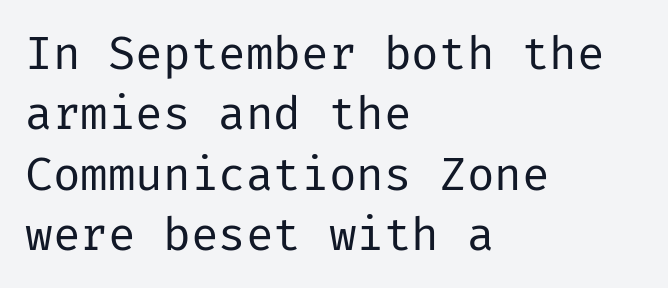
Q: Is the text bold? A: No.
Q: Is the text italic (slanted)? A: No, it is upright.
Q: Is the typeface a serif or a sans-serif typeface? A: Sans-serif.
Q: Is the text underlined? A: No.
Q: How is the paragraph aligned? A: Left-aligned.
Q: Is the spacing between letters normal or unusually wide? A: Normal.
Q: Is the spacing between lines tight, normal or loose? A: Normal.
Q: Width (condensed, normal, or wide)? A: Normal.
Q: Stroke contrast? A: Low.
Q: x-height? A: Medium.
